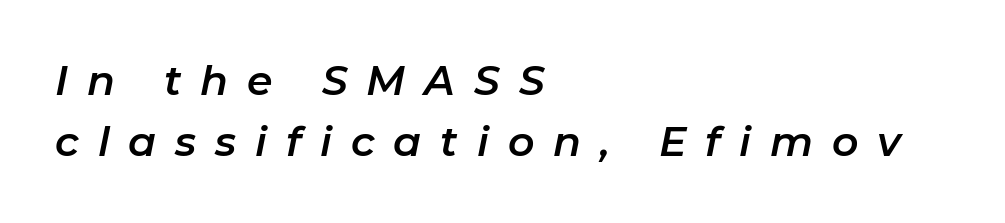
Note the varied advance widths — an 'i' is clearly narrower than an 'm'. Descenders are the only things crossing below the line. Summary of vertical rhythm: regular, with standard interline spacing. The compositor pushed each line to the left boundary. Style check: oblique.
